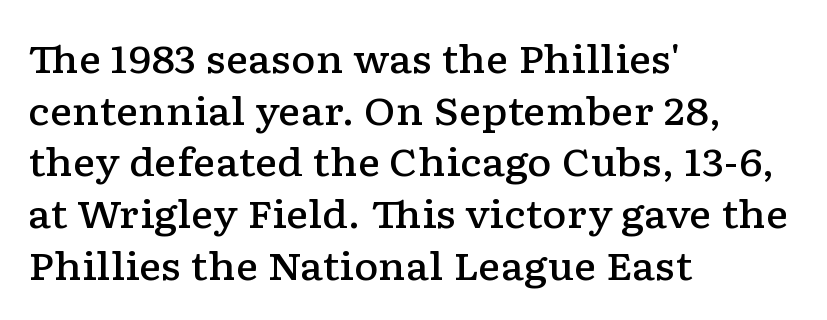
Q: Is the text bold? A: Semi-bold.
Q: Is the text italic (slanted)? A: No, it is upright.
Q: Is the typeface a serif or a sans-serif typeface? A: Serif.
Q: Is the text underlined? A: No.
Q: How is the paragraph aligned? A: Left-aligned.
Q: Is the spacing between letters normal or unusually wide? A: Normal.
Q: Is the spacing between lines tight, normal or loose? A: Normal.
Q: Width (condensed, normal, or wide)? A: Wide.
Q: Stroke contrast? A: Low.
Q: x-height? A: Medium.
Q: Monospaced? A: No.
